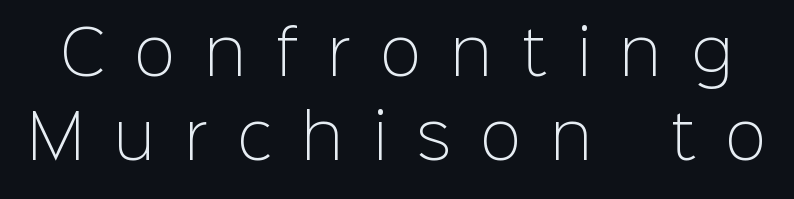
Q: Is the text bold? A: No.
Q: Is the text italic (slanted)? A: No, it is upright.
Q: Is the typeface a serif or a sans-serif typeface? A: Sans-serif.
Q: Is the text underlined? A: No.
Q: Is the spacing between letters normal or unusually wide? A: Unusually wide.
Q: Is the spacing between lines tight, normal or loose? A: Normal.
Q: Width (condensed, normal, or wide)? A: Normal.
Q: Stroke contrast? A: Low.
Q: x-height? A: Medium.
Q: Monospaced? A: No.
